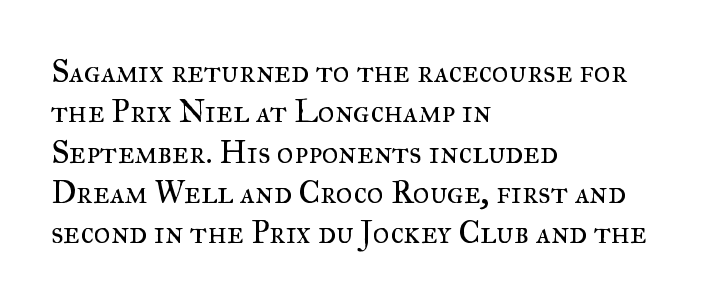
{"serif": "yes", "italic": "no", "bold": "no", "weight": "regular", "width": "normal", "stroke_contrast": "medium", "x_height": "small", "monospaced": "no", "underline": "no", "align": "left", "line_spacing": "normal", "line_spacing_ratio": 1.26, "letter_spacing": "normal", "letter_spacing_em": 0.0, "glyph_px": 32}
